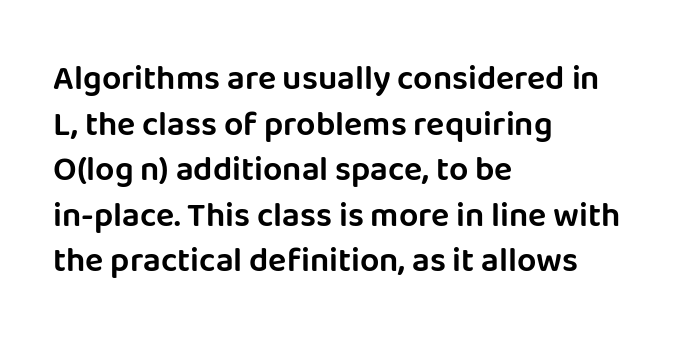
Q: Is the text italic (slanted)? A: No, it is upright.
Q: Is the typeface a serif or a sans-serif typeface? A: Sans-serif.
Q: Is the text underlined? A: No.
Q: How is the paragraph aligned? A: Left-aligned.
Q: Is the spacing between letters normal or unusually wide? A: Normal.
Q: Is the spacing between lines tight, normal or loose? A: Normal.
Q: Width (condensed, normal, or wide)? A: Normal.
Q: Stroke contrast? A: Low.
Q: x-height? A: Large.
Q: Monospaced? A: No.
